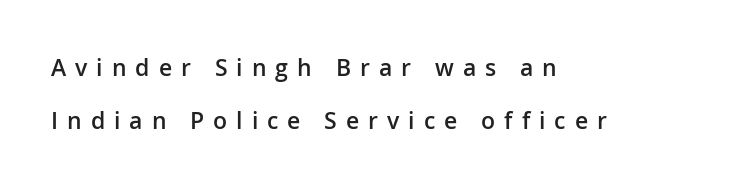
{"italic": "no", "bold": "semi", "underline": "no", "align": "left", "line_spacing": "loose", "line_spacing_ratio": 2.32, "letter_spacing": "wide", "letter_spacing_em": 0.39, "glyph_px": 23}
